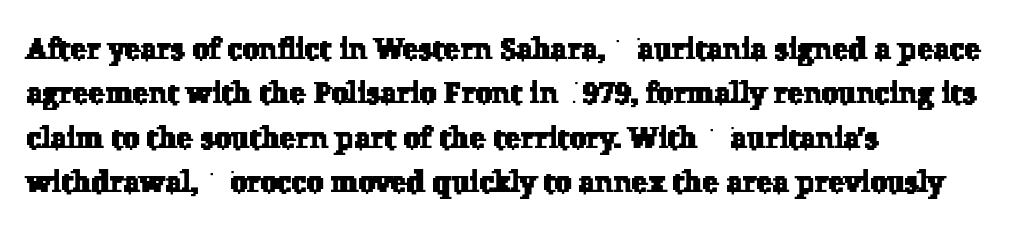
The image shows 30 px serif type; set left-aligned, normal line spacing (1.48x), normal letter spacing, not underlined; low stroke contrast and a medium x-height.
